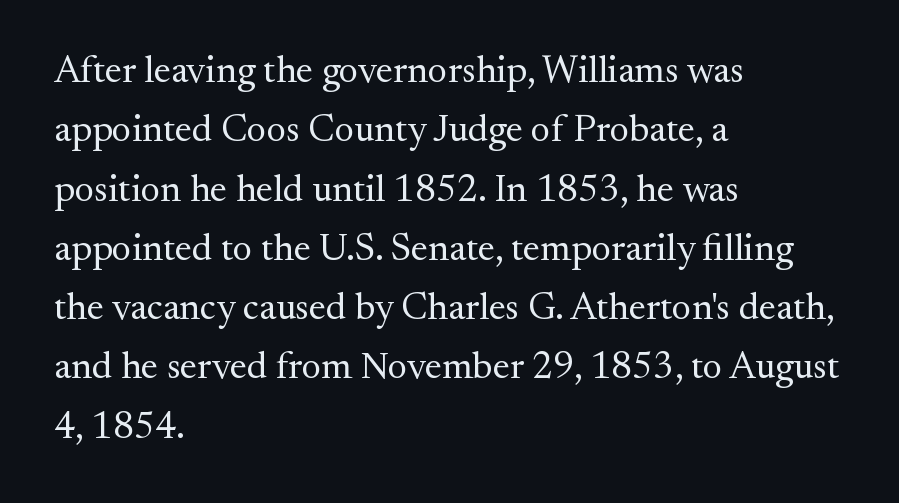
What's the leading like? Ordinary, nothing unusual. This is roman type, the default non-slanted kind. Honestly, there is no underline to notice here at all. This sample uses a serif face.
